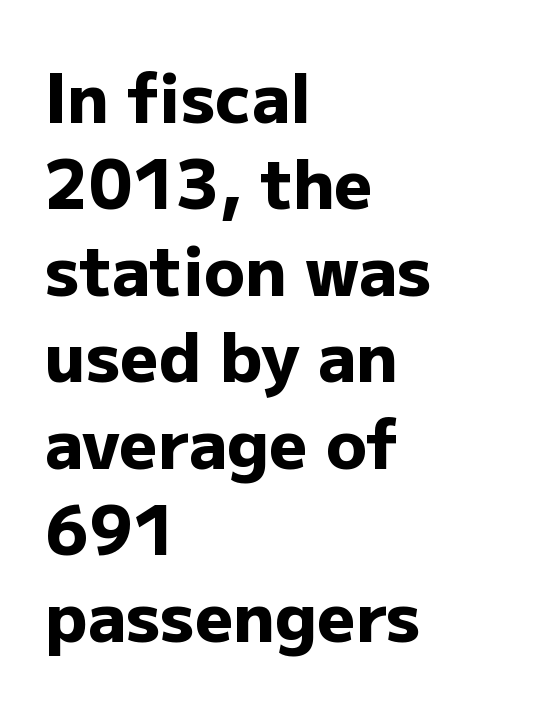
Q: Is the text bold? A: Yes.
Q: Is the text italic (slanted)? A: No, it is upright.
Q: Is the typeface a serif or a sans-serif typeface? A: Sans-serif.
Q: Is the text underlined? A: No.
Q: How is the paragraph aligned? A: Left-aligned.
Q: Is the spacing between letters normal or unusually wide? A: Normal.
Q: Is the spacing between lines tight, normal or loose? A: Normal.
Q: Width (condensed, normal, or wide)? A: Normal.
Q: Stroke contrast? A: Low.
Q: x-height? A: Medium.
Q: Monospaced? A: No.
